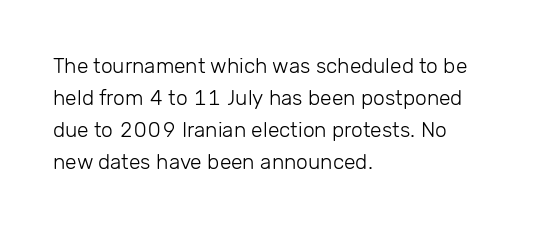
The image shows 21 px text type, upright; set left-aligned, normal line spacing (1.53x), normal letter spacing, not underlined.
